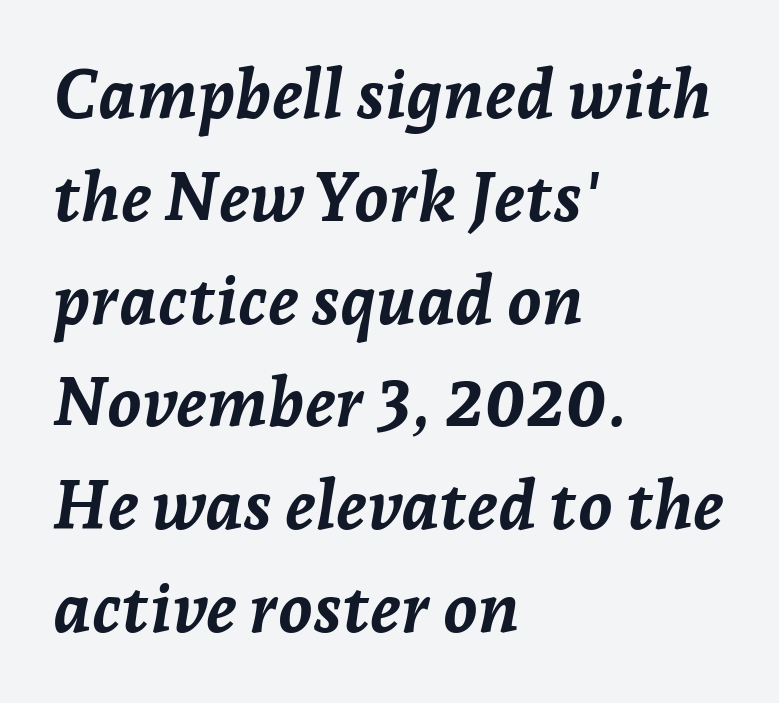
{"italic": "yes", "lean": "right", "slant_degrees": 7, "bold": "yes", "weight": "semibold", "width": "normal", "stroke_contrast": "low", "x_height": "medium", "monospaced": "no", "underline": "no", "align": "left", "line_spacing": "normal", "line_spacing_ratio": 1.49, "letter_spacing": "normal", "letter_spacing_em": 0.0, "glyph_px": 69}
